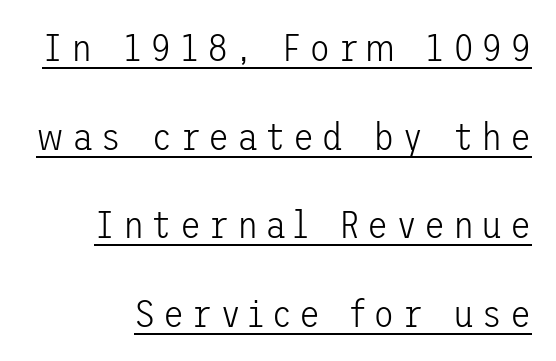
A typesetter would mark this as roman, not italic. Weight class: somewhere from thin through regular. Serifs: no, the terminals of the letterforms are clean. Check the space under the baseline: a stroke is drawn there. Airy leading.
